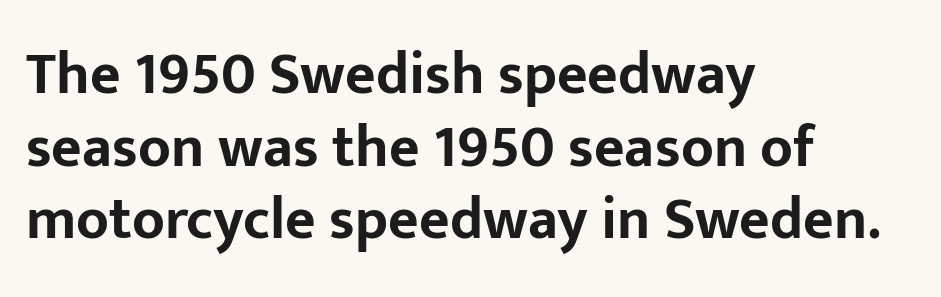
The image shows 59 px bold sans-serif type, upright; set left-aligned, line spacing 1.23x, normal letter spacing, not underlined; low stroke contrast and a medium x-height.
